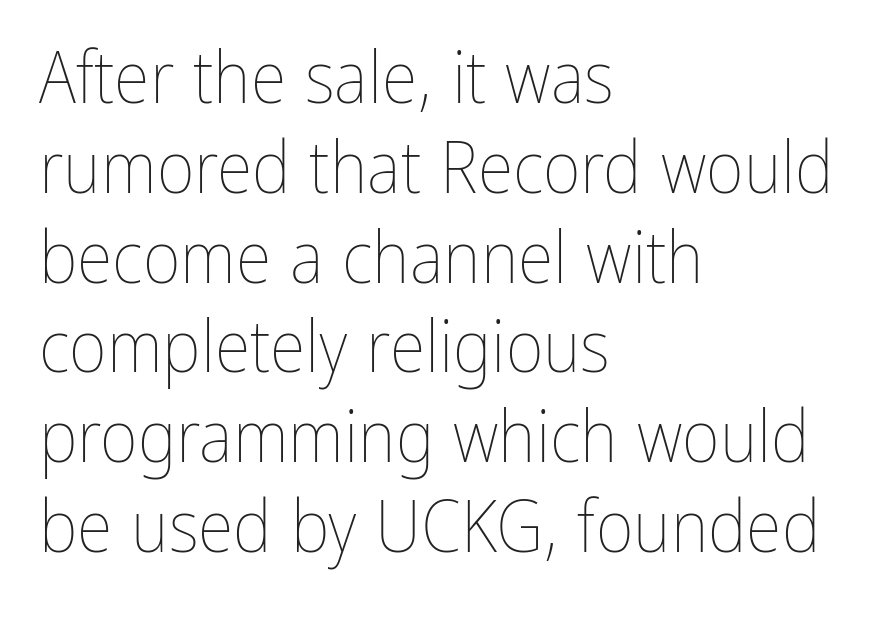
The image shows 73 px thin, condensed type, upright; set left-aligned, line spacing 1.23x, normal letter spacing, not underlined; low stroke contrast and a medium x-height.
